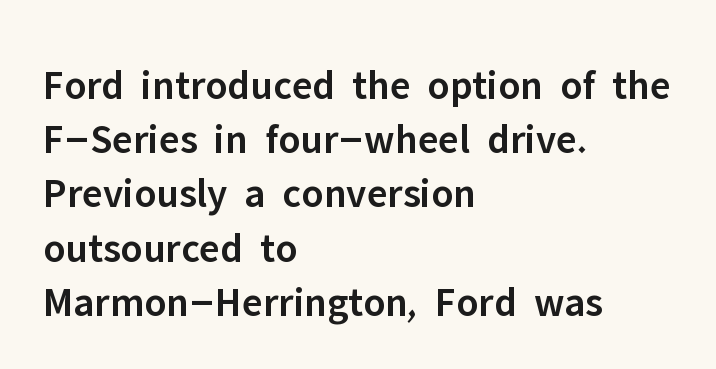
Q: Is the text bold? A: Semi-bold.
Q: Is the text italic (slanted)? A: No, it is upright.
Q: Is the typeface a serif or a sans-serif typeface? A: Sans-serif.
Q: Is the text underlined? A: No.
Q: How is the paragraph aligned? A: Left-aligned.
Q: Is the spacing between letters normal or unusually wide? A: Normal.
Q: Is the spacing between lines tight, normal or loose? A: Normal.
Q: Width (condensed, normal, or wide)? A: Normal.
Q: Stroke contrast? A: Low.
Q: x-height? A: Medium.
Q: Monospaced? A: No.
